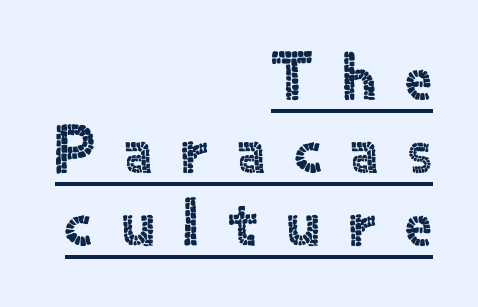
The image shows 67 px sans-serif type, upright; set right-aligned, tight line spacing (1.09x), unusually wide letter spacing (+0.44 em), underlined; a small x-height.
